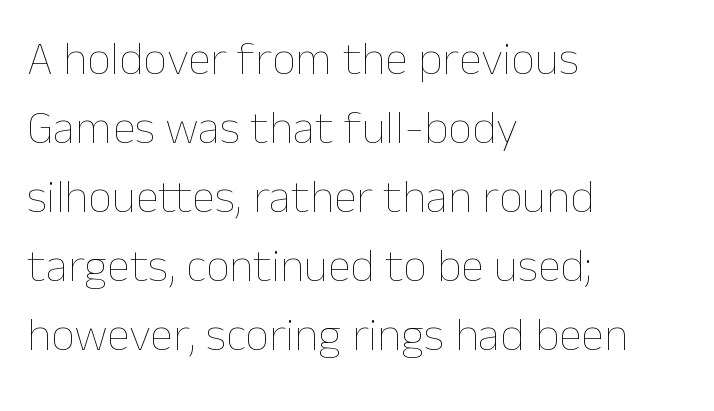
The image shows 47 px thin type, upright; set left-aligned, normal line spacing (1.47x), normal letter spacing, not underlined; low stroke contrast and a medium x-height.
